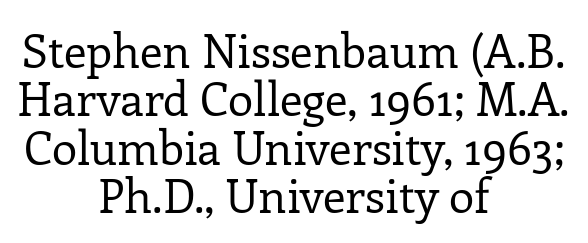
A quiet, ordinary-to-light weight characterises the typeface. These lines keep a tight, regular rhythm from letter to letter. Do the characters align in a grid? No, the font is proportional. Line spacing here is tight. The string is rendered with underlining switched off. Type style note: has serifs.
